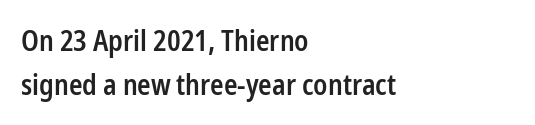
Q: Is the text bold? A: Semi-bold.
Q: Is the text italic (slanted)? A: No, it is upright.
Q: Is the typeface a serif or a sans-serif typeface? A: Sans-serif.
Q: Is the text underlined? A: No.
Q: How is the paragraph aligned? A: Left-aligned.
Q: Is the spacing between letters normal or unusually wide? A: Normal.
Q: Is the spacing between lines tight, normal or loose? A: Normal.
Q: Width (condensed, normal, or wide)? A: Condensed.
Q: Stroke contrast? A: Low.
Q: x-height? A: Medium.
Q: Monospaced? A: No.
